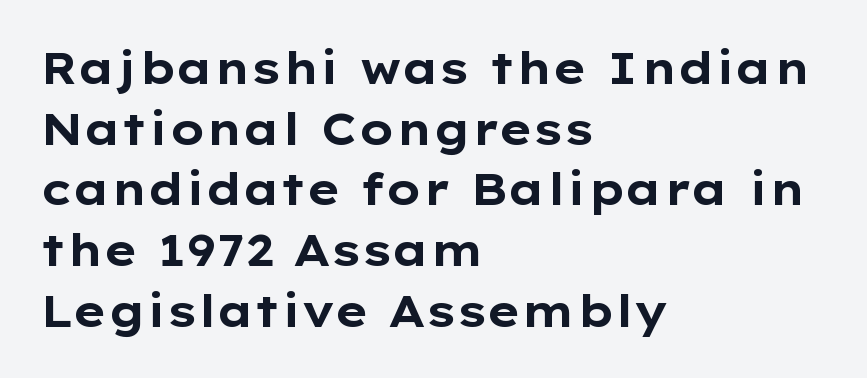
The image shows 44 px bold, wide sans-serif type, upright; set left-aligned, normal line spacing (1.38x), normal letter spacing, not underlined; low stroke contrast and a medium x-height.
